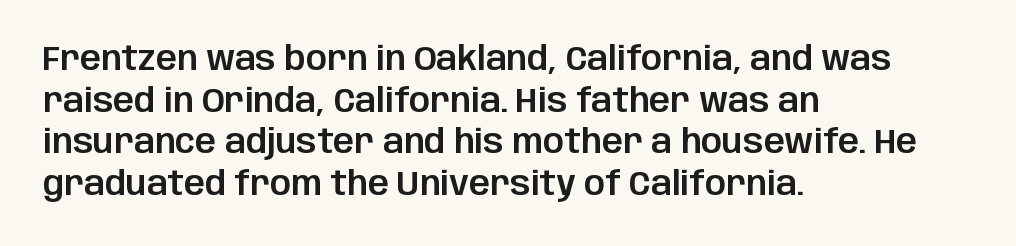
Q: Is the text italic (slanted)? A: No, it is upright.
Q: Is the typeface a serif or a sans-serif typeface? A: Sans-serif.
Q: Is the text underlined? A: No.
Q: How is the paragraph aligned? A: Left-aligned.
Q: Is the spacing between letters normal or unusually wide? A: Normal.
Q: Is the spacing between lines tight, normal or loose? A: Normal.
Q: Width (condensed, normal, or wide)? A: Normal.
Q: Stroke contrast? A: Low.
Q: x-height? A: Large.
Q: Monospaced? A: No.
